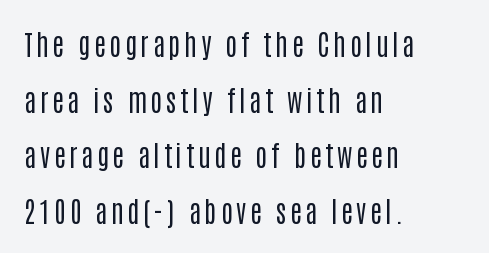
{"serif": "no", "italic": "no", "bold": "no", "weight": "regular", "width": "condensed", "stroke_contrast": "low", "x_height": "large", "monospaced": "no", "underline": "no", "align": "left", "line_spacing": "loose", "line_spacing_ratio": 1.99, "glyph_px": 28}
